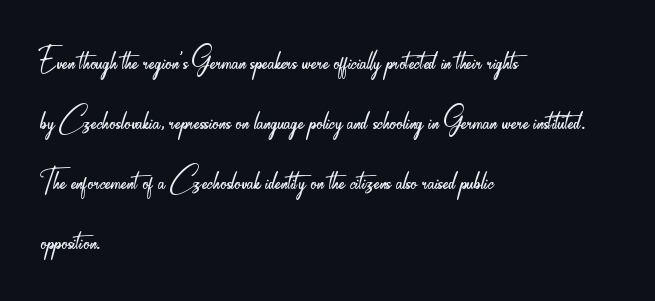
Q: Is the text bold? A: No.
Q: Is the text italic (slanted)? A: Yes.
Q: Is the typeface a serif or a sans-serif typeface? A: Sans-serif.
Q: Is the text underlined? A: No.
Q: How is the paragraph aligned? A: Left-aligned.
Q: Is the spacing between letters normal or unusually wide? A: Normal.
Q: Is the spacing between lines tight, normal or loose? A: Normal.
Q: Width (condensed, normal, or wide)? A: Condensed.
Q: Stroke contrast? A: Low.
Q: x-height? A: Small.
Q: Monospaced? A: No.
